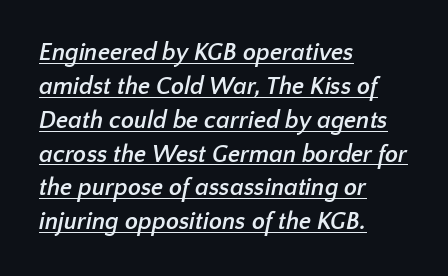
The image shows 24 px bold type; set left-aligned, normal line spacing (1.41x), normal letter spacing, underlined.
